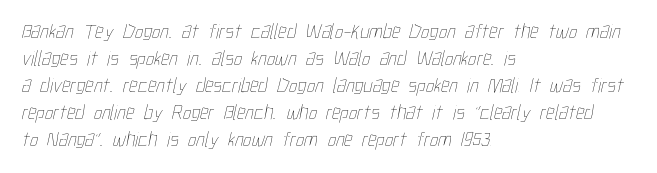
The image shows 21 px text type; set left-aligned, normal line spacing (1.29x), normal letter spacing, not underlined.
